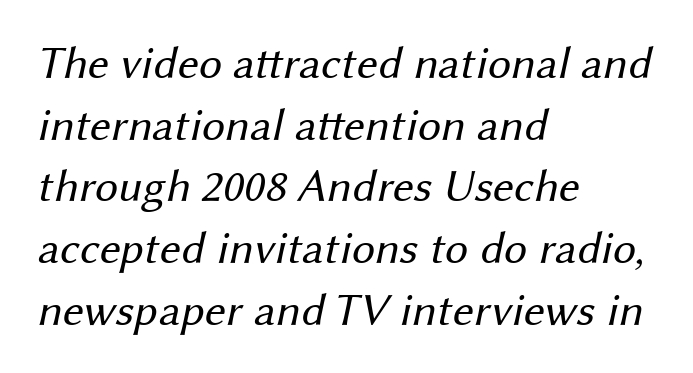
The designer went with a sans here, leaving each stem footless. Left-aligned paragraph, ragged on the right. Caption: face not bold, strokes unweighted. This rendering features lettering with no underline. Regular leading.
